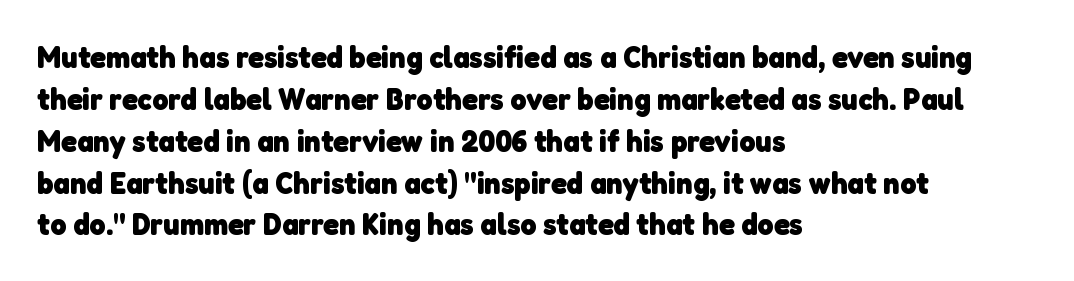
Q: Is the text bold? A: Yes.
Q: Is the typeface a serif or a sans-serif typeface? A: Sans-serif.
Q: Is the text underlined? A: No.
Q: How is the paragraph aligned? A: Left-aligned.
Q: Is the spacing between letters normal or unusually wide? A: Normal.
Q: Is the spacing between lines tight, normal or loose? A: Normal.
Q: Width (condensed, normal, or wide)? A: Normal.
Q: Stroke contrast? A: Low.
Q: x-height? A: Medium.
Q: Monospaced? A: No.
